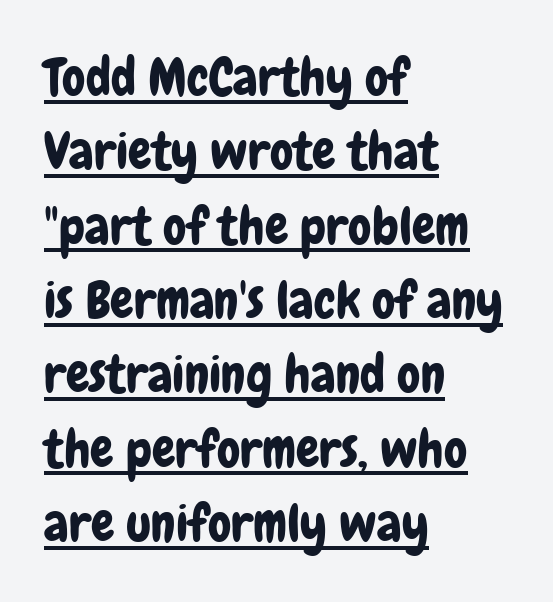
{"serif": "no", "italic": "no", "width": "condensed", "stroke_contrast": "low", "x_height": "medium", "monospaced": "no", "underline": "yes", "align": "left", "line_spacing": "normal", "line_spacing_ratio": 1.43, "letter_spacing": "normal", "letter_spacing_em": 0.0, "glyph_px": 52}
